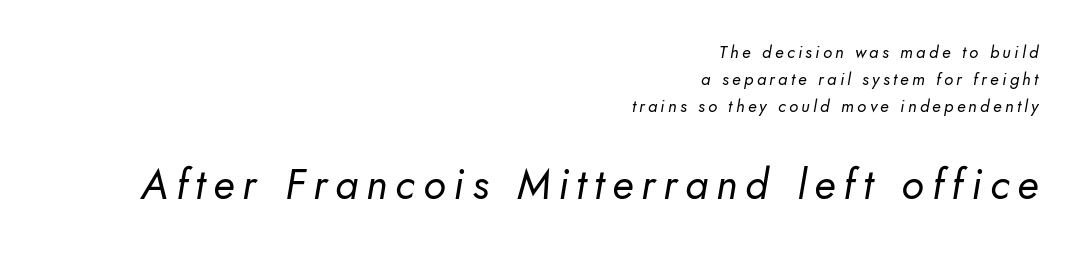
Visually the block forms a straight wall on the right and a jagged coastline on the left. Summary of weight: not heavy and not bold. Typesetter's note — lower block bumped up in size, upper block left smaller. Note: no serifs on the glyphs.
